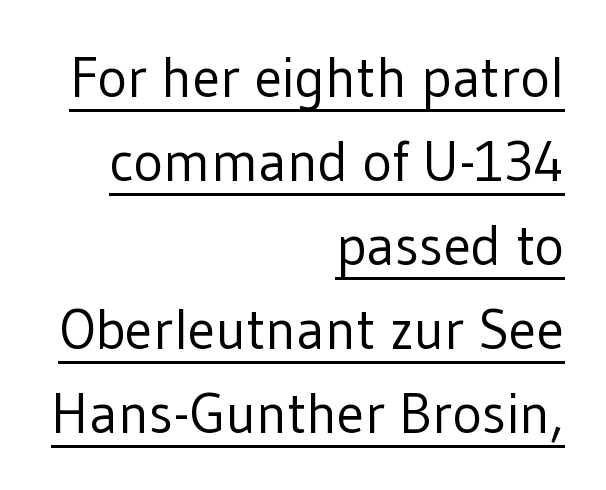
Each word holds together tightly as a unit, with standard inter-letter gaps. Think of a printed novel: that variable character pitch is what you see here. The compositor pushed each line to the right boundary. These characters rest on top of a visible drawn line. Notice how descenders clear the ascenders below comfortably — that's standard leading.
